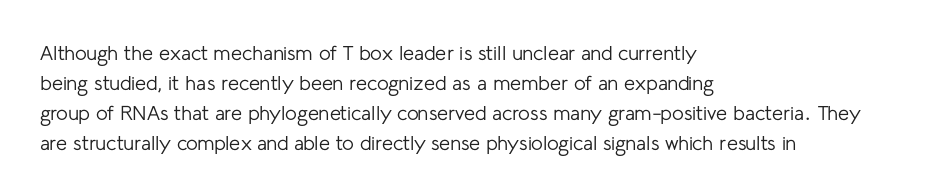
The image shows 20 px text type, upright; set left-aligned, normal line spacing (1.5x), normal letter spacing, not underlined.
